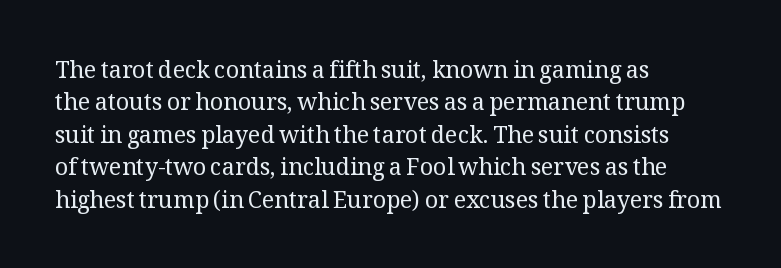
Q: Is the text bold? A: No.
Q: Is the text italic (slanted)? A: No, it is upright.
Q: Is the text underlined? A: No.
Q: How is the paragraph aligned? A: Left-aligned.
Q: Is the spacing between letters normal or unusually wide? A: Normal.
Q: Is the spacing between lines tight, normal or loose? A: Normal.
